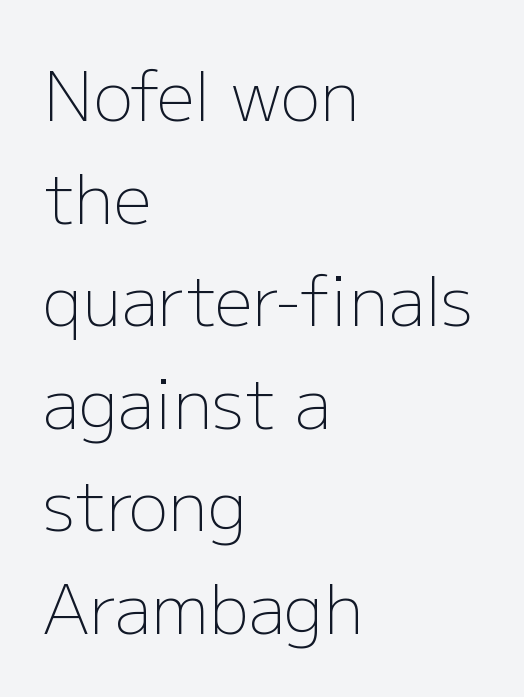
Q: Is the text bold? A: No.
Q: Is the text italic (slanted)? A: No, it is upright.
Q: Is the typeface a serif or a sans-serif typeface? A: Sans-serif.
Q: Is the text underlined? A: No.
Q: How is the paragraph aligned? A: Left-aligned.
Q: Is the spacing between letters normal or unusually wide? A: Normal.
Q: Is the spacing between lines tight, normal or loose? A: Normal.
Q: Width (condensed, normal, or wide)? A: Normal.
Q: Stroke contrast? A: Low.
Q: x-height? A: Medium.
Q: Monospaced? A: No.
